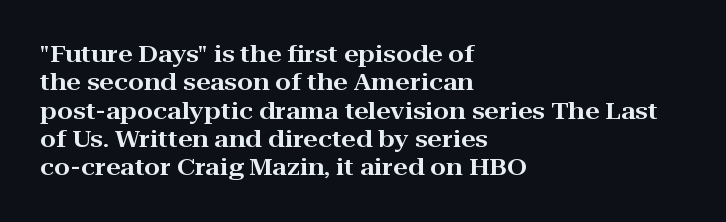
The image shows 23 px text type, upright; set left-aligned, line spacing 1.23x, normal letter spacing, not underlined.
